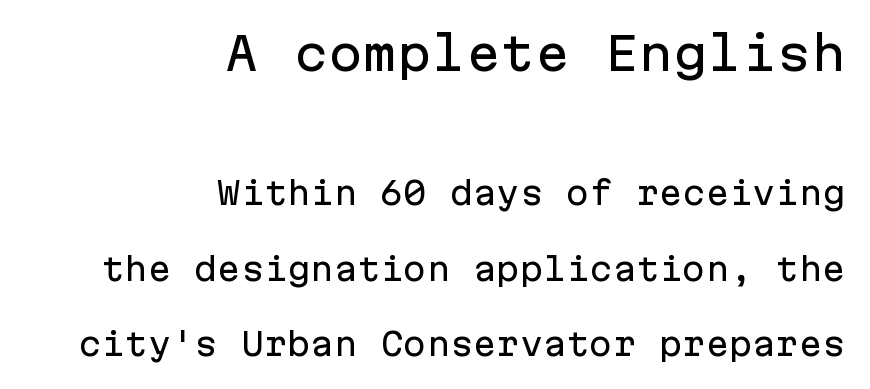
The image shows 46 px sans-serif type, upright, monospaced; set right-aligned, loose line spacing (2.44x), normal letter spacing, not underlined; the first (top) block is 1.48x larger; low stroke contrast and a medium x-height.
